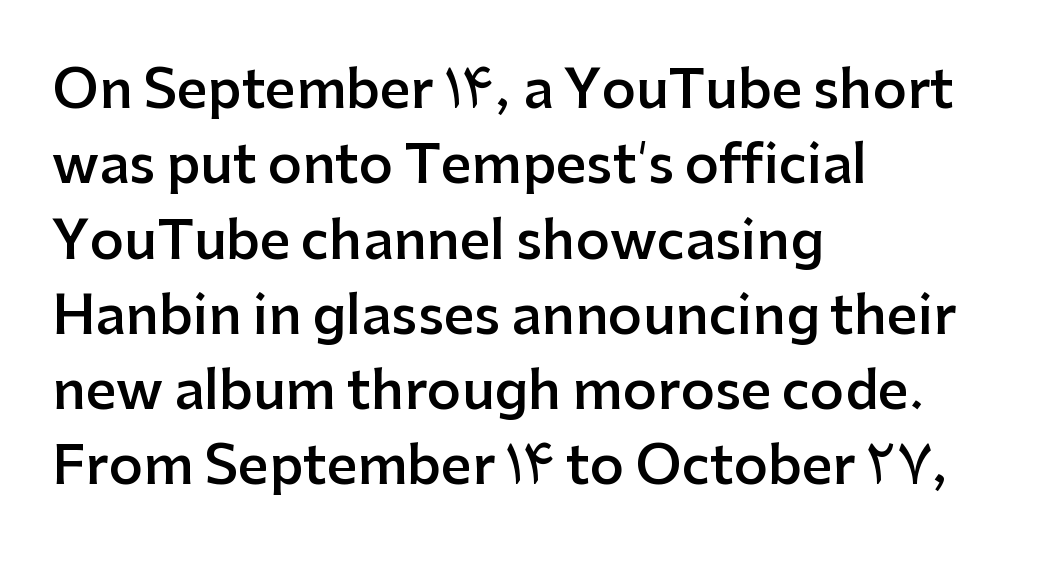
The image shows 53 px semibold sans-serif type, upright; set left-aligned, normal line spacing (1.42x), normal letter spacing, not underlined; low stroke contrast and a medium x-height.
